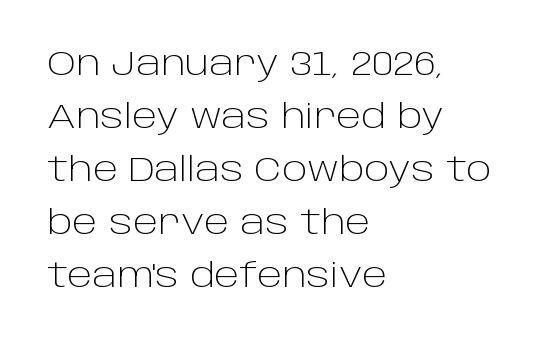
The image shows 34 px light sans-serif type, upright; set left-aligned, normal line spacing (1.56x), normal letter spacing, not underlined; low stroke contrast and a large x-height.
